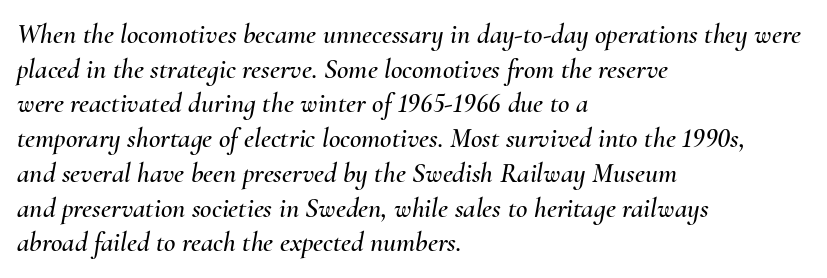
Q: Is the text italic (slanted)? A: Yes, it leans right by about 10 degrees.
Q: Is the text underlined? A: No.
Q: How is the paragraph aligned? A: Left-aligned.
Q: Is the spacing between letters normal or unusually wide? A: Normal.
Q: Width (condensed, normal, or wide)? A: Normal.
Q: Stroke contrast? A: Medium.
Q: x-height? A: Small.
Q: Monospaced? A: No.
